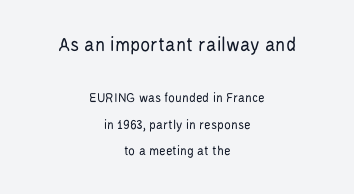
{"italic": "no", "bold": "no", "underline": "no", "align": "center", "line_spacing_ratio": 1.88, "letter_spacing": "normal", "letter_spacing_em": 0.0, "larger_block": "first", "size_ratio": 1.5, "glyph_px": 21}
